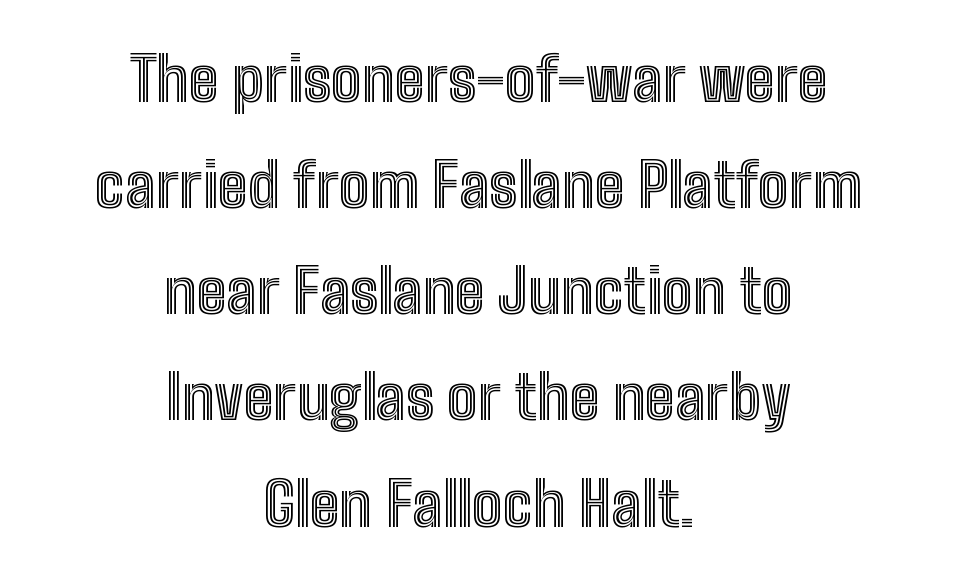
The rendering uses natural spacing where letterforms have individual widths. A typesetter would call this zero additional tracking. Characters remain perfectly vertical along every line. Words float on clear page, feet unadorned.
